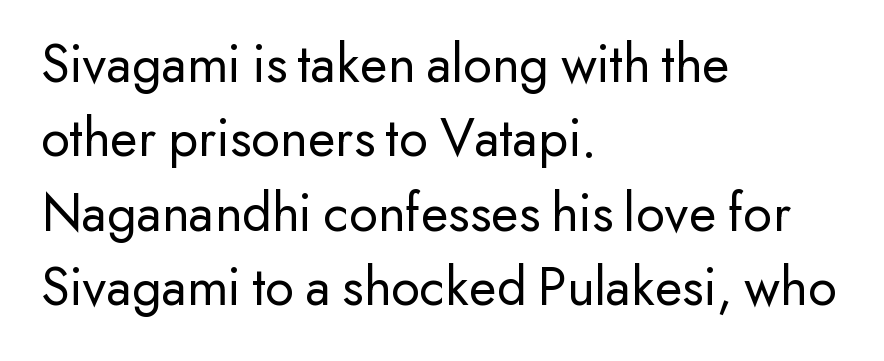
Q: Is the text bold? A: No.
Q: Is the text italic (slanted)? A: No, it is upright.
Q: Is the typeface a serif or a sans-serif typeface? A: Sans-serif.
Q: Is the text underlined? A: No.
Q: How is the paragraph aligned? A: Left-aligned.
Q: Is the spacing between letters normal or unusually wide? A: Normal.
Q: Is the spacing between lines tight, normal or loose? A: Normal.
Q: Width (condensed, normal, or wide)? A: Normal.
Q: Stroke contrast? A: Low.
Q: x-height? A: Small.
Q: Monospaced? A: No.
